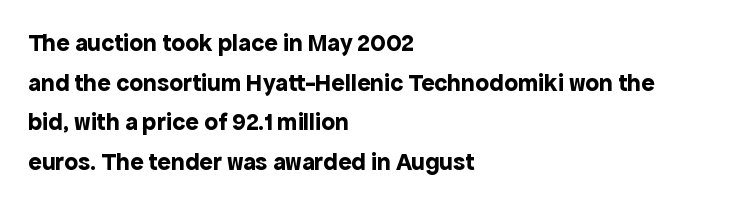
Q: Is the text bold? A: Yes.
Q: Is the text italic (slanted)? A: No, it is upright.
Q: Is the text underlined? A: No.
Q: How is the paragraph aligned? A: Left-aligned.
Q: Is the spacing between letters normal or unusually wide? A: Normal.
Q: Is the spacing between lines tight, normal or loose? A: Normal.
